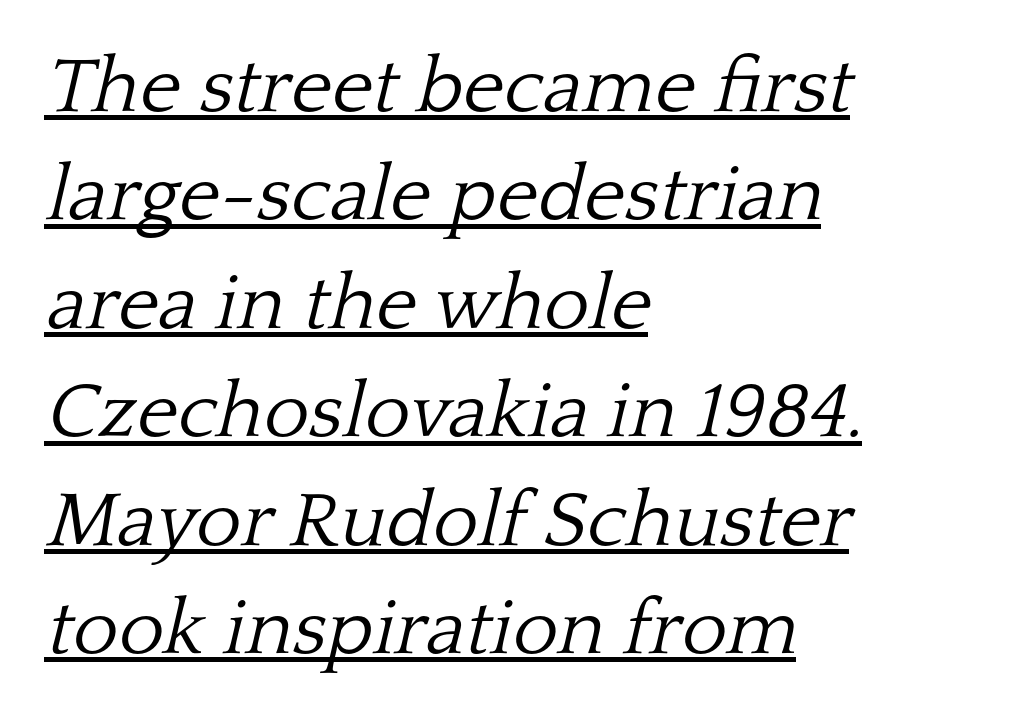
Q: Is the text bold? A: No.
Q: Is the text italic (slanted)? A: Yes, it leans right by about 13 degrees.
Q: Is the typeface a serif or a sans-serif typeface? A: Serif.
Q: Is the text underlined? A: Yes.
Q: How is the paragraph aligned? A: Left-aligned.
Q: Is the spacing between letters normal or unusually wide? A: Normal.
Q: Is the spacing between lines tight, normal or loose? A: Normal.
Q: Width (condensed, normal, or wide)? A: Normal.
Q: Stroke contrast? A: Low.
Q: x-height? A: Medium.
Q: Monospaced? A: No.
